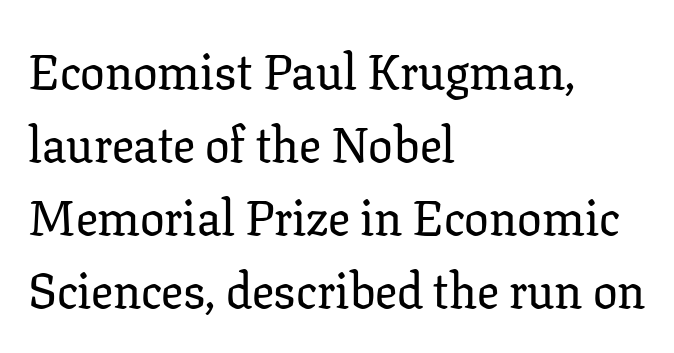
The image shows 49 px serif type, upright; set left-aligned, normal line spacing (1.49x), normal letter spacing, not underlined; low stroke contrast and a medium x-height.
